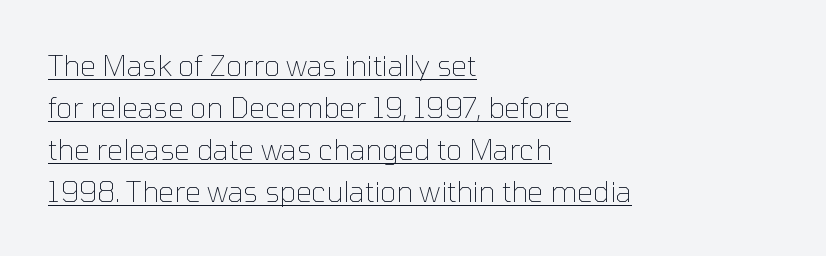
{"serif": "no", "italic": "no", "bold": "no", "weight": "thin", "width": "normal", "stroke_contrast": "low", "x_height": "medium", "monospaced": "no", "underline": "yes", "align": "left", "line_spacing": "normal", "line_spacing_ratio": 1.5, "letter_spacing": "normal", "letter_spacing_em": 0.0, "glyph_px": 28}
